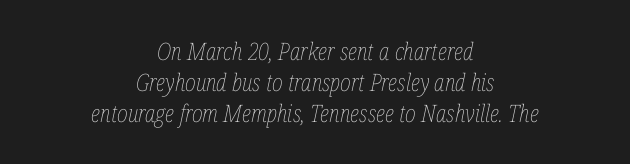
The vertical gap from one line to the next is medium. Each word holds together tightly as a unit, with standard inter-letter gaps. You can tell it's italic because the verticals aren't actually vertical. The weight tops out at a normal text grade. The typesetter chose a symmetrical, centered arrangement here. Clear beneath every line of the passage.
